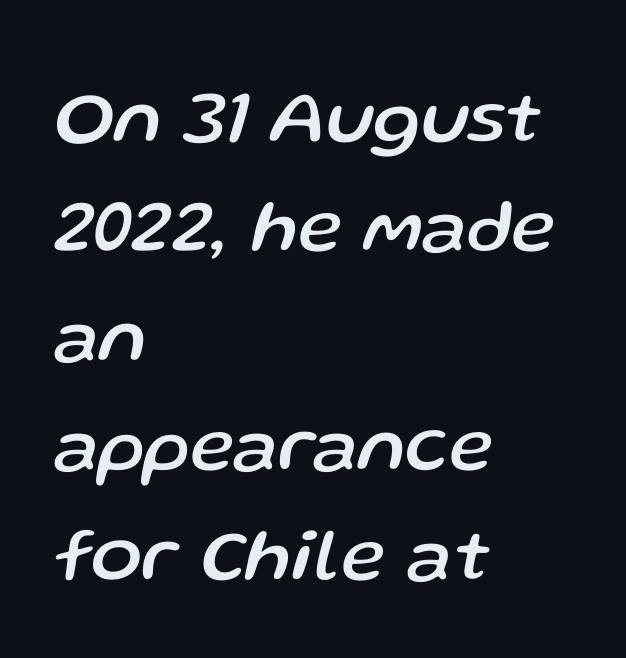
This block has exactly the height ordinary leading produces. These lines are rendered in a variable-pitch font. This sample is left-justified, so line endings fall wherever the words run out. Decoration check: the copy has no underline. The specimen reads as italic at a glance.
